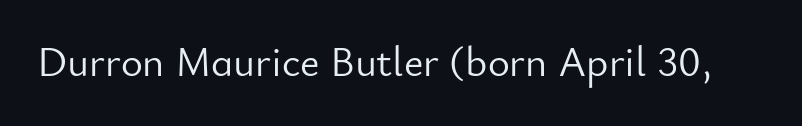
{"serif": "no", "italic": "no", "bold": "no", "weight": "light", "width": "normal", "stroke_contrast": "low", "x_height": "small", "monospaced": "no", "underline": "no", "letter_spacing": "normal", "letter_spacing_em": 0.0, "glyph_px": 42}
